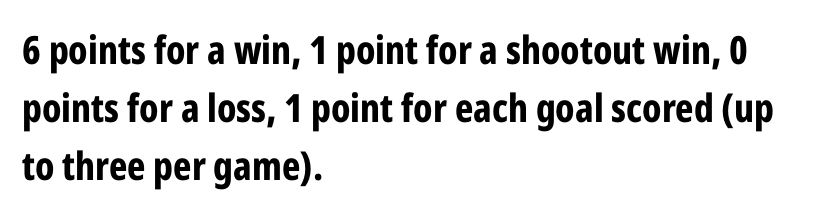
Q: Is the text bold? A: Yes.
Q: Is the text italic (slanted)? A: No, it is upright.
Q: Is the typeface a serif or a sans-serif typeface? A: Sans-serif.
Q: Is the text underlined? A: No.
Q: How is the paragraph aligned? A: Left-aligned.
Q: Is the spacing between letters normal or unusually wide? A: Normal.
Q: Is the spacing between lines tight, normal or loose? A: Normal.
Q: Width (condensed, normal, or wide)? A: Condensed.
Q: Stroke contrast? A: Low.
Q: x-height? A: Medium.
Q: Monospaced? A: No.
